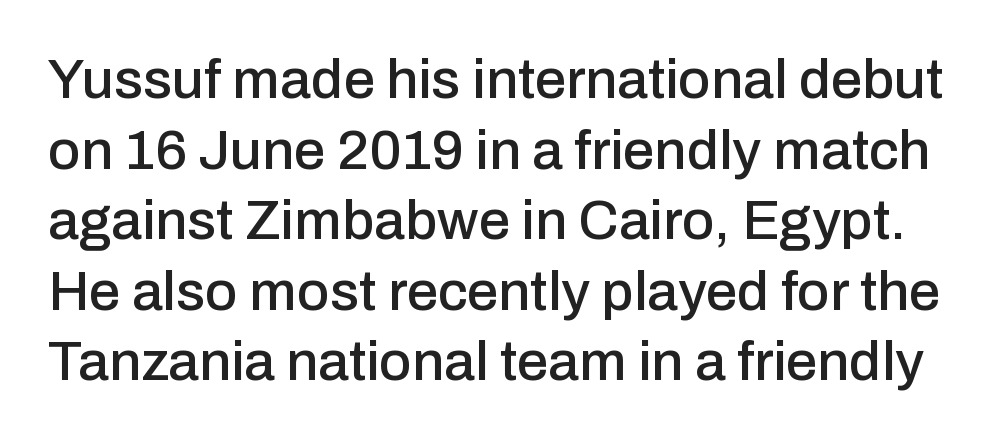
{"serif": "no", "italic": "no", "width": "normal", "stroke_contrast": "low", "x_height": "medium", "monospaced": "no", "underline": "no", "line_spacing": "normal", "line_spacing_ratio": 1.26, "letter_spacing": "normal", "letter_spacing_em": 0.0, "glyph_px": 56}
